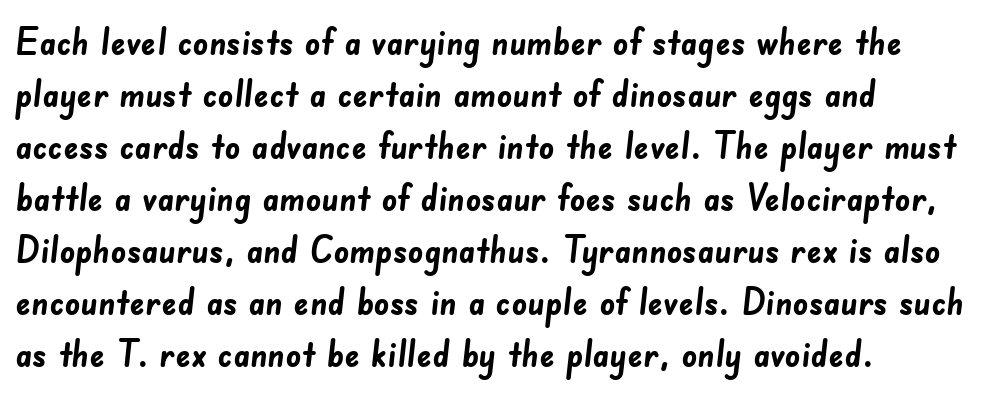
Q: Is the text bold? A: Yes.
Q: Is the typeface a serif or a sans-serif typeface? A: Sans-serif.
Q: Is the text underlined? A: No.
Q: How is the paragraph aligned? A: Left-aligned.
Q: Is the spacing between letters normal or unusually wide? A: Normal.
Q: Is the spacing between lines tight, normal or loose? A: Normal.
Q: Width (condensed, normal, or wide)? A: Normal.
Q: Stroke contrast? A: Low.
Q: x-height? A: Small.
Q: Monospaced? A: No.
